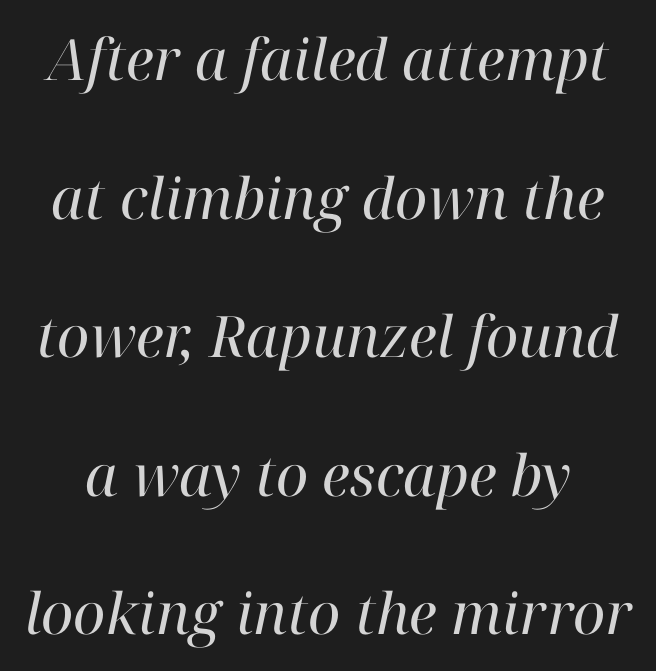
{"serif": "yes", "italic": "yes", "lean": "right", "slant_degrees": 12, "bold": "no", "weight": "regular", "width": "normal", "stroke_contrast": "high", "x_height": "medium", "monospaced": "no", "underline": "no", "line_spacing": "loose", "line_spacing_ratio": 2.43, "letter_spacing": "normal", "letter_spacing_em": 0.0, "glyph_px": 57}
